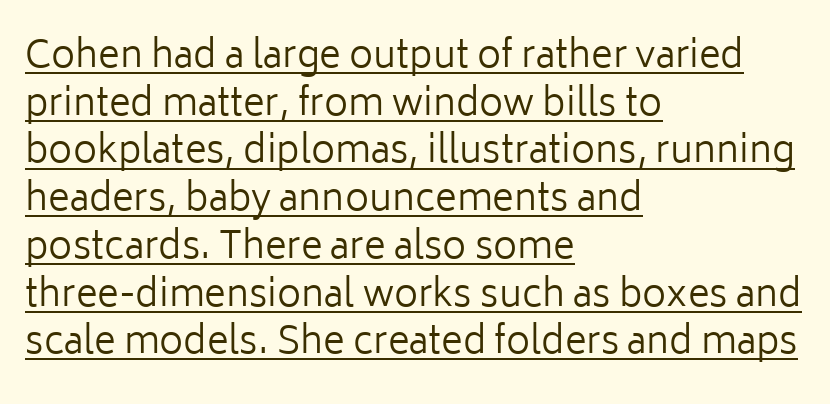
Q: Is the text bold? A: No.
Q: Is the text italic (slanted)? A: No, it is upright.
Q: Is the typeface a serif or a sans-serif typeface? A: Sans-serif.
Q: Is the text underlined? A: Yes.
Q: How is the paragraph aligned? A: Left-aligned.
Q: Is the spacing between letters normal or unusually wide? A: Normal.
Q: Is the spacing between lines tight, normal or loose? A: Normal.
Q: Width (condensed, normal, or wide)? A: Normal.
Q: Stroke contrast? A: Low.
Q: x-height? A: Medium.
Q: Monospaced? A: No.
